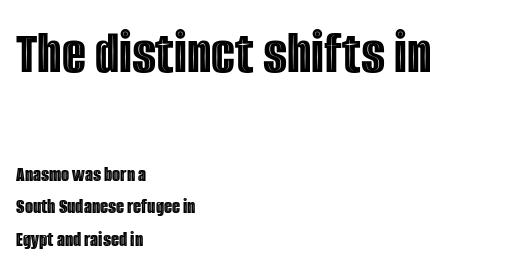
Q: Is the text italic (slanted)? A: No, it is upright.
Q: Is the text underlined? A: No.
Q: How is the paragraph aligned? A: Left-aligned.
Q: Is the spacing between letters normal or unusually wide? A: Normal.
Q: Is the spacing between lines tight, normal or loose? A: Normal.
Q: Which block of text is set in a larger size, the first (top) or the second (bottom)? A: The first (top) one.
Q: Width (condensed, normal, or wide)? A: Condensed.
Q: x-height? A: Large.
Q: Monospaced? A: No.
